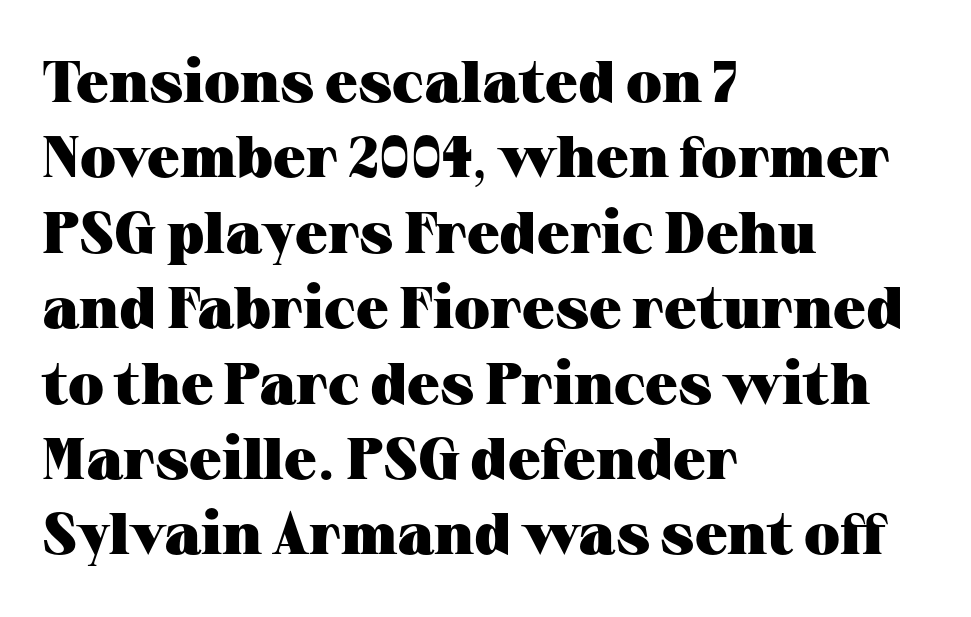
Q: Is the text bold? A: Yes.
Q: Is the text italic (slanted)? A: No, it is upright.
Q: Is the typeface a serif or a sans-serif typeface? A: Serif.
Q: Is the text underlined? A: No.
Q: How is the paragraph aligned? A: Left-aligned.
Q: Is the spacing between letters normal or unusually wide? A: Normal.
Q: Is the spacing between lines tight, normal or loose? A: Normal.
Q: Width (condensed, normal, or wide)? A: Wide.
Q: Stroke contrast? A: Medium.
Q: x-height? A: Medium.
Q: Monospaced? A: No.
